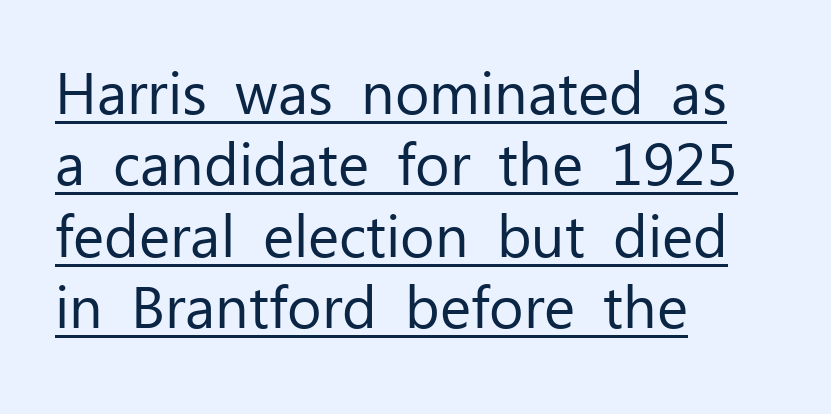
The image shows 59 px regular-weight sans-serif type, upright; set left-aligned, line spacing 1.21x, normal letter spacing, underlined; low stroke contrast and a medium x-height.
